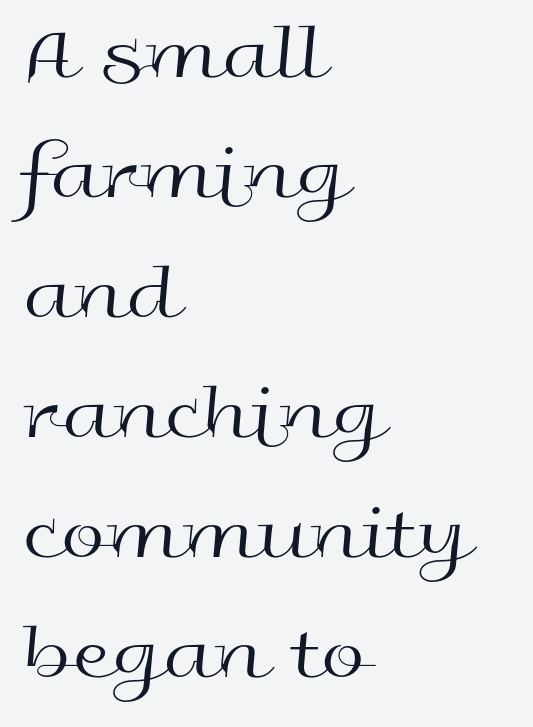
Q: Is the text bold? A: No.
Q: Is the text italic (slanted)? A: No, it is upright.
Q: Is the typeface a serif or a sans-serif typeface? A: Sans-serif.
Q: Is the text underlined? A: No.
Q: How is the paragraph aligned? A: Left-aligned.
Q: Is the spacing between letters normal or unusually wide? A: Normal.
Q: Is the spacing between lines tight, normal or loose? A: Normal.
Q: Width (condensed, normal, or wide)? A: Wide.
Q: x-height? A: Medium.
Q: Monospaced? A: No.
